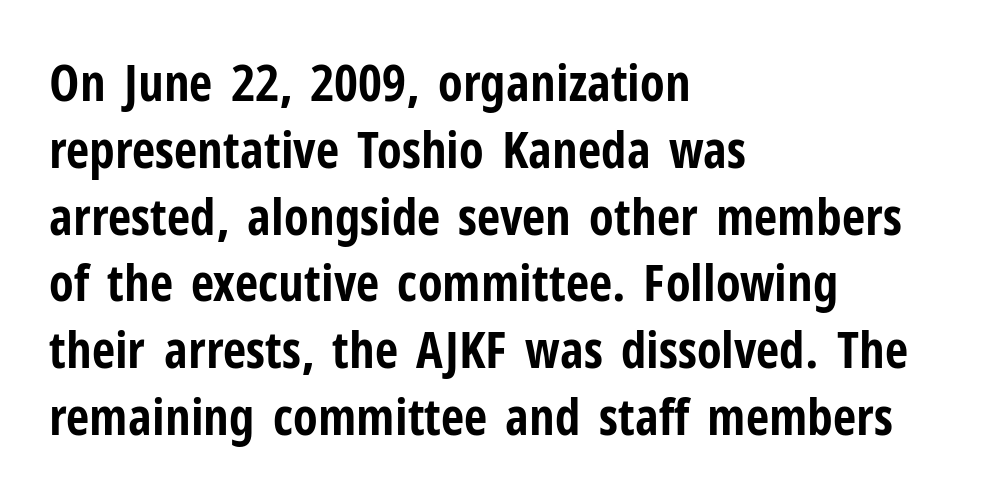
This is the regular roman posture of the typeface. Vertical spacing — default. Look at the tracking — it's just the regular setting, nothing added. No word sits above an underline. Reading down the block, your eye returns to a fixed left position each line. Each letter keeps its own natural width here, so spacing adapts to shape.
